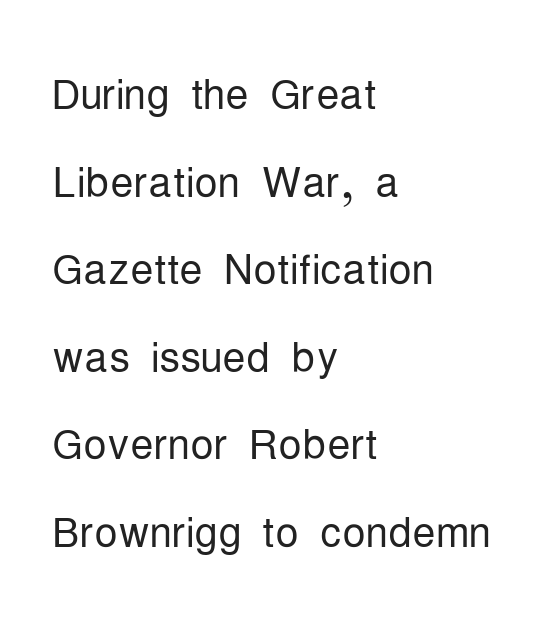
Q: Is the text bold? A: No.
Q: Is the text italic (slanted)? A: No, it is upright.
Q: Is the typeface a serif or a sans-serif typeface? A: Sans-serif.
Q: Is the text underlined? A: No.
Q: How is the paragraph aligned? A: Left-aligned.
Q: Is the spacing between letters normal or unusually wide? A: Normal.
Q: Is the spacing between lines tight, normal or loose? A: Normal.
Q: Width (condensed, normal, or wide)? A: Condensed.
Q: Stroke contrast? A: Low.
Q: x-height? A: Medium.
Q: Monospaced? A: No.
